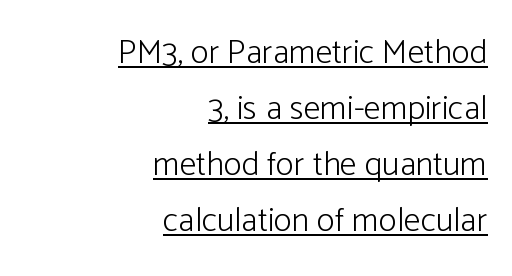
{"serif": "no", "italic": "no", "bold": "no", "weight": "light", "width": "normal", "stroke_contrast": "low", "x_height": "medium", "monospaced": "no", "underline": "yes", "align": "right", "line_spacing": "normal", "line_spacing_ratio": 1.65, "letter_spacing": "normal", "letter_spacing_em": 0.0, "glyph_px": 34}
